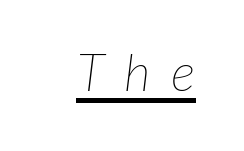
The face used here has a pronounced slope to its letters. No letter is thick-stroked: the sample isn't bold. The rendering uses natural spacing where letterforms have individual widths. Someone cranked the tracking dial way up on this one. Compared with undecorated copy, this sample adds a rule below the words.
